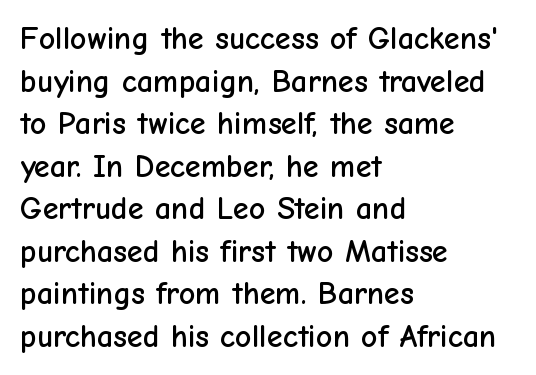
The image shows 32 px sans-serif type, upright; set left-aligned, normal line spacing (1.33x), normal letter spacing, not underlined; low stroke contrast and a medium x-height.
